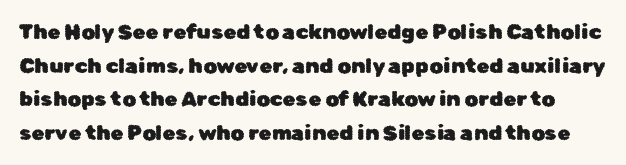
The image shows 21 px text type, upright; set normal line spacing (1.6x), normal letter spacing, not underlined.
